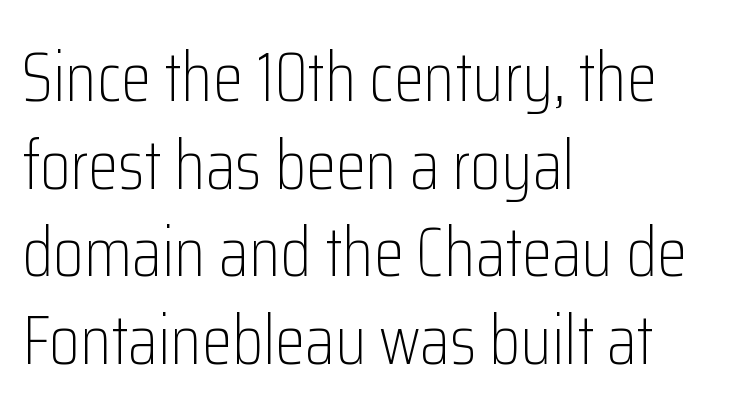
The image shows 69 px light, condensed sans-serif type, upright; set left-aligned, normal line spacing (1.27x), normal letter spacing, not underlined; low stroke contrast and a medium x-height.
